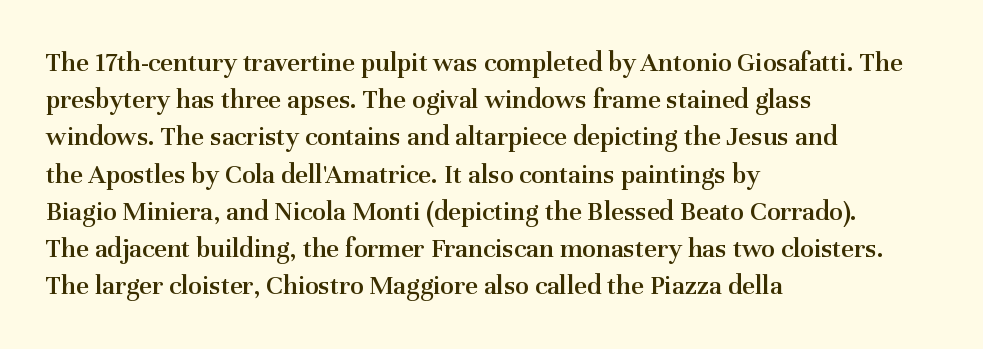
Observe the ordinary spacing: letters are neighbours, not strangers. A typesetter would label this face a serif. A roman cut, with each character standing at attention. The font is running at a semibold setting, under full bold. The typesetter chose a ragged-right arrangement here.
